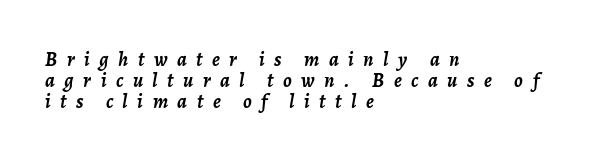
You could only call the tracking loose — the letters float apart. I'd describe the lettering as bold — thick and assertive. The glyphs are unaccompanied by any horizontal stroke below them. Leftover space on each line is placed entirely after the last word. What's the leading like? Squeezed, with rows nearly overlapping.
